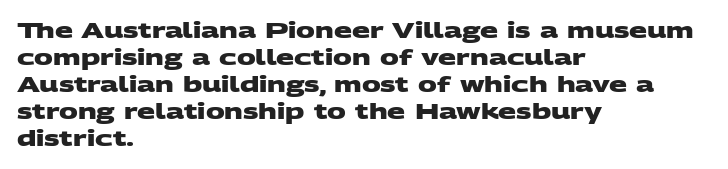
The image shows 21 px bold type; set left-aligned, normal line spacing (1.29x), normal letter spacing, not underlined.
